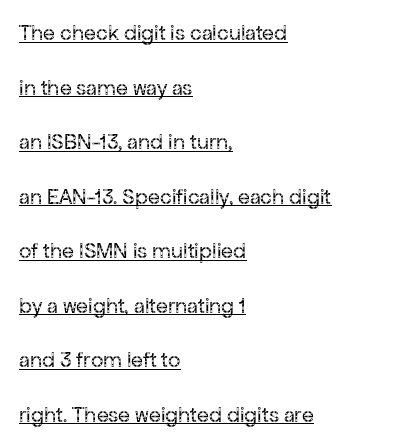
Q: Is the text bold? A: No.
Q: Is the text italic (slanted)? A: No, it is upright.
Q: Is the text underlined? A: Yes.
Q: How is the paragraph aligned? A: Left-aligned.
Q: Is the spacing between letters normal or unusually wide? A: Normal.
Q: Is the spacing between lines tight, normal or loose? A: Loose.
